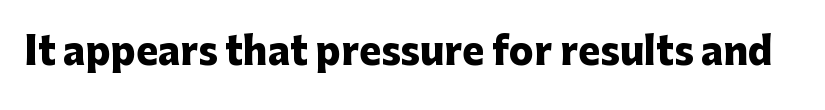
Q: Is the text bold? A: Yes.
Q: Is the text italic (slanted)? A: No, it is upright.
Q: Is the typeface a serif or a sans-serif typeface? A: Sans-serif.
Q: Is the text underlined? A: No.
Q: Is the spacing between letters normal or unusually wide? A: Normal.
Q: Width (condensed, normal, or wide)? A: Normal.
Q: Stroke contrast? A: Low.
Q: x-height? A: Medium.
Q: Monospaced? A: No.
